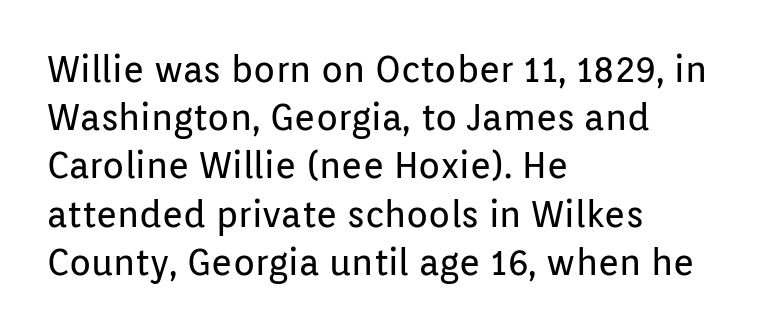
The image shows 36 px regular-weight sans-serif type, upright; set left-aligned, normal line spacing (1.34x), normal letter spacing, not underlined; low stroke contrast and a medium x-height.
